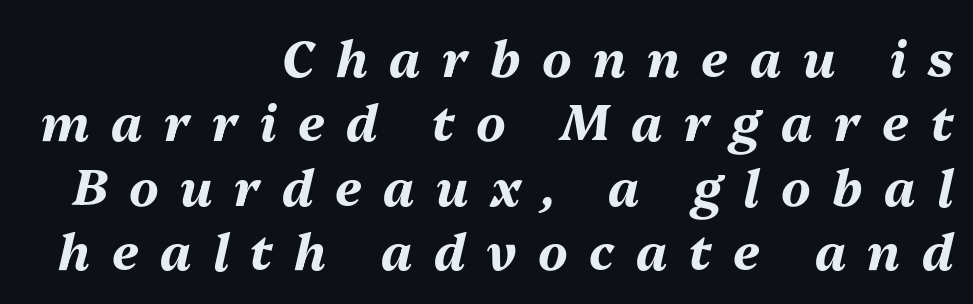
The image shows 50 px bold type, italic (leaning right); set right-aligned, normal line spacing (1.29x), unusually wide letter spacing (+0.43 em), not underlined; medium stroke contrast and a medium x-height.
